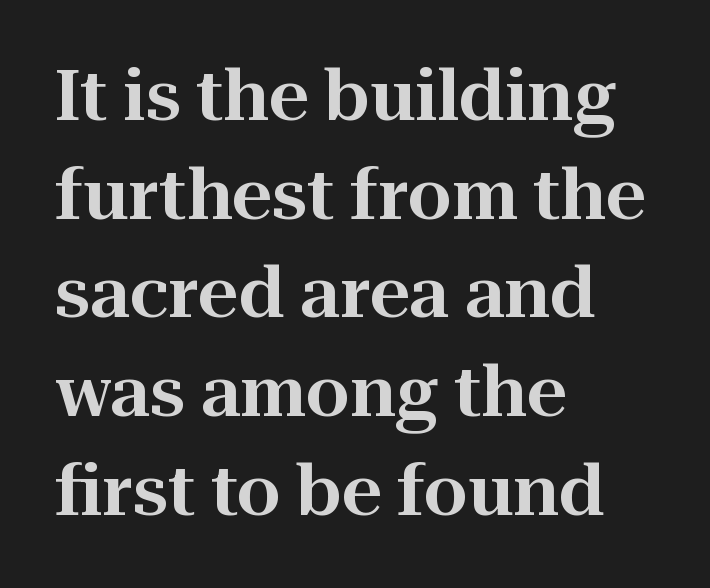
Q: Is the text italic (slanted)? A: No, it is upright.
Q: Is the typeface a serif or a sans-serif typeface? A: Serif.
Q: Is the text underlined? A: No.
Q: How is the paragraph aligned? A: Left-aligned.
Q: Is the spacing between letters normal or unusually wide? A: Normal.
Q: Is the spacing between lines tight, normal or loose? A: Normal.
Q: Width (condensed, normal, or wide)? A: Normal.
Q: Stroke contrast? A: High.
Q: x-height? A: Medium.
Q: Monospaced? A: No.
